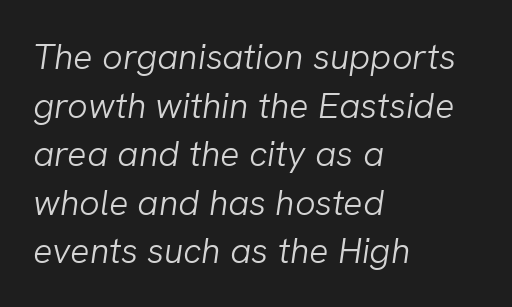
The image shows 36 px light type, italic (leaning right); set left-aligned, normal line spacing (1.35x), normal letter spacing, not underlined; low stroke contrast and a medium x-height.
